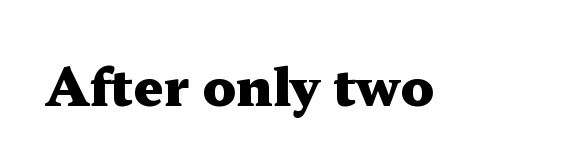
Q: Is the text bold? A: Yes.
Q: Is the text italic (slanted)? A: No, it is upright.
Q: Is the typeface a serif or a sans-serif typeface? A: Serif.
Q: Is the text underlined? A: No.
Q: Is the spacing between letters normal or unusually wide? A: Normal.
Q: Width (condensed, normal, or wide)? A: Wide.
Q: Stroke contrast? A: Medium.
Q: x-height? A: Medium.
Q: Monospaced? A: No.
